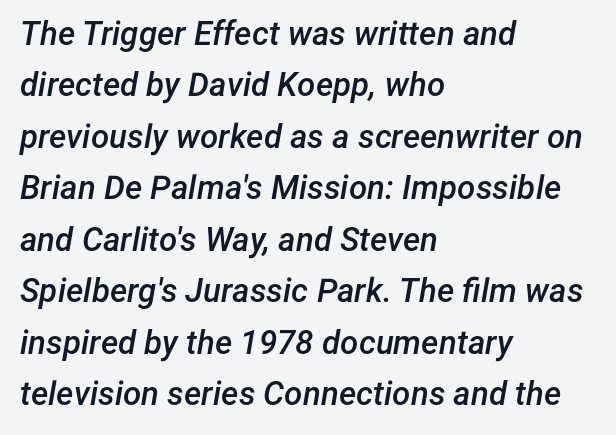
The image shows 33 px semibold type, italic (leaning right); set left-aligned, normal line spacing (1.56x), normal letter spacing, not underlined; low stroke contrast and a medium x-height.
